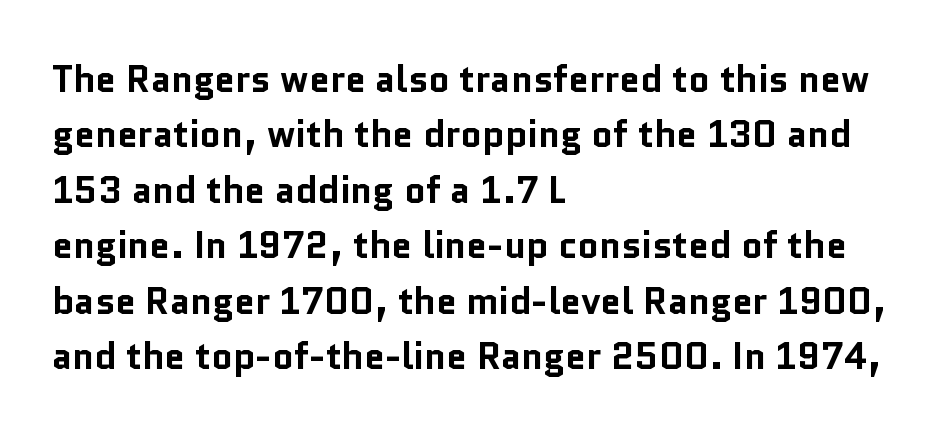
Q: Is the text bold? A: Yes.
Q: Is the text italic (slanted)? A: No, it is upright.
Q: Is the typeface a serif or a sans-serif typeface? A: Sans-serif.
Q: Is the text underlined? A: No.
Q: How is the paragraph aligned? A: Left-aligned.
Q: Is the spacing between letters normal or unusually wide? A: Normal.
Q: Is the spacing between lines tight, normal or loose? A: Normal.
Q: Width (condensed, normal, or wide)? A: Normal.
Q: Stroke contrast? A: Low.
Q: x-height? A: Medium.
Q: Monospaced? A: No.
